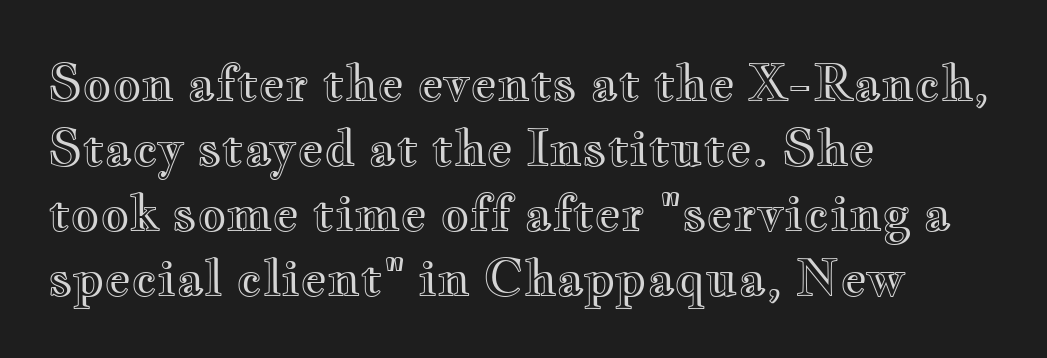
{"italic": "no", "width": "wide", "x_height": "small", "monospaced": "no", "underline": "no", "align": "left", "line_spacing": "normal", "line_spacing_ratio": 1.3, "letter_spacing": "normal", "letter_spacing_em": 0.0, "glyph_px": 50}
